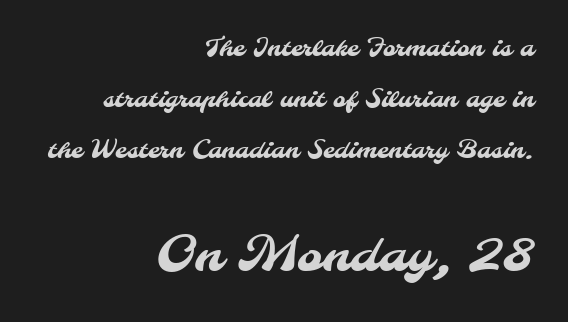
{"serif": "no", "width": "normal", "stroke_contrast": "medium", "x_height": "small", "monospaced": "no", "underline": "no", "align": "right", "line_spacing": "loose", "line_spacing_ratio": 2.12, "letter_spacing": "normal", "letter_spacing_em": 0.0, "larger_block": "second", "size_ratio": 2.04, "glyph_px": 49}
